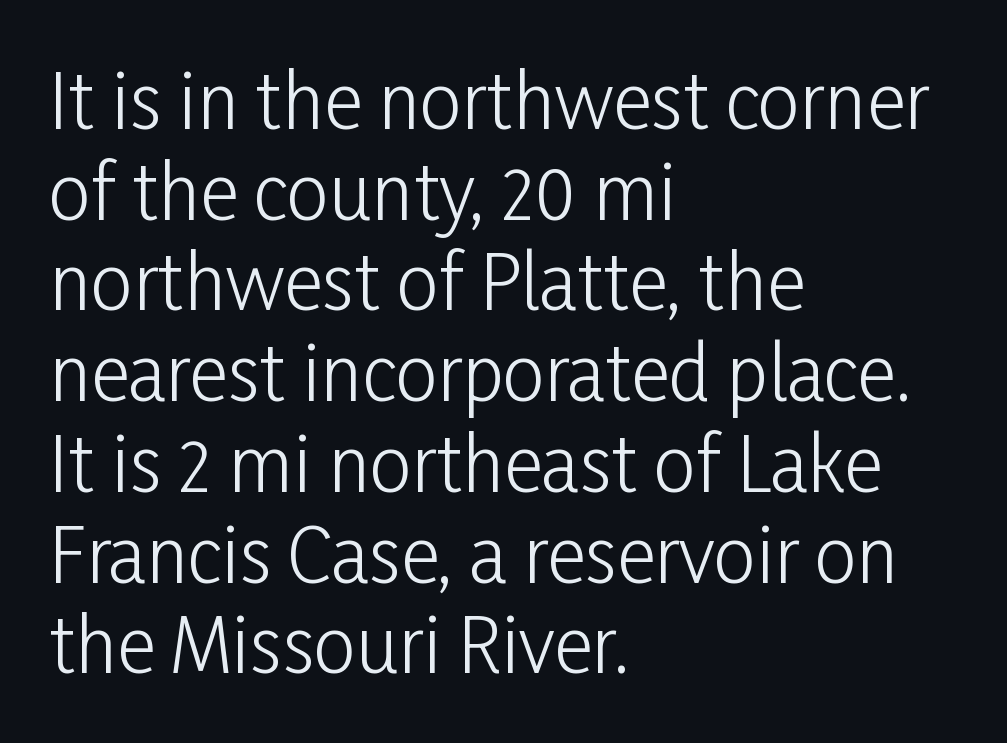
The image shows 75 px light, condensed sans-serif type, upright; set left-aligned, line spacing 1.21x, normal letter spacing, not underlined; low stroke contrast and a medium x-height.
